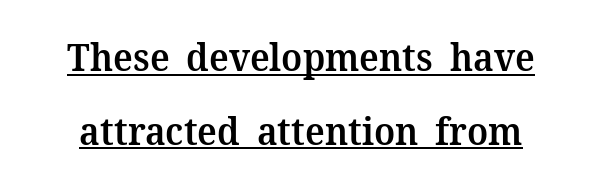
The sample has been set in demibold, a notch under bold. Here the designer chose a conventional face with non-uniform glyph widths. The space between consecutive lines is lavish. Each letter's strokes conclude with small projecting serifs.
